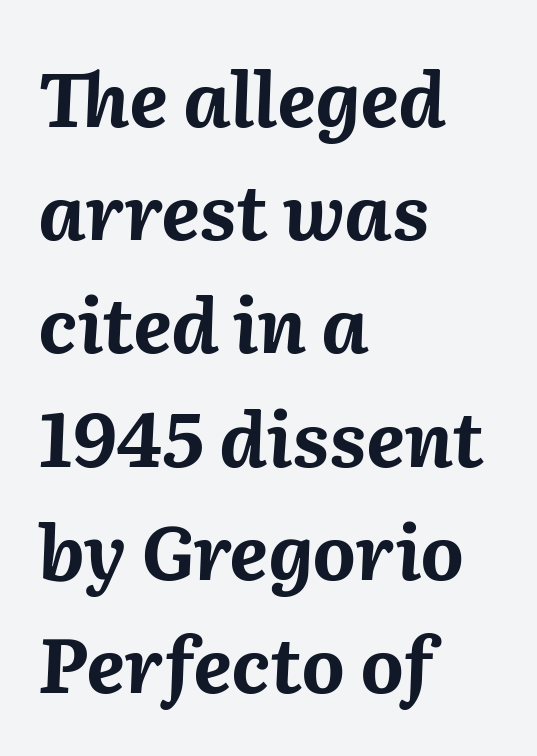
{"italic": "yes", "lean": "right", "slant_degrees": 2, "bold": "yes", "weight": "bold", "width": "normal", "stroke_contrast": "medium", "x_height": "medium", "monospaced": "no", "underline": "no", "align": "left", "line_spacing": "normal", "line_spacing_ratio": 1.51, "letter_spacing": "normal", "letter_spacing_em": 0.0, "glyph_px": 75}
